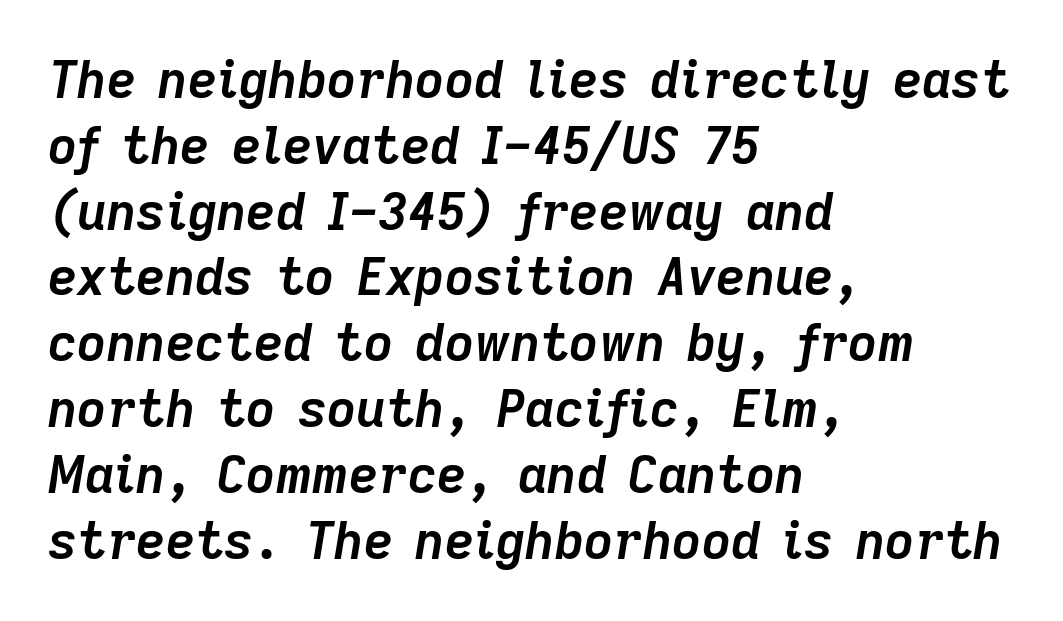
The image shows 51 px semibold type, italic (leaning right); set left-aligned, normal line spacing (1.29x), normal letter spacing, not underlined; low stroke contrast and a medium x-height.
